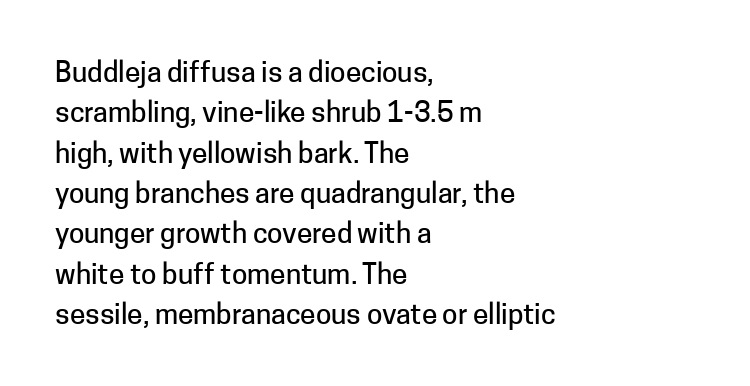
Characters remain perfectly vertical along every line. Varying glyph widths throughout — classic text-font behaviour. The face used here is a sans, in the tradition of grotesques and geometrics. Which margin do the lines hug? The left one — the right edge is uneven. Whoever set this chose a conventional vertical rhythm.
